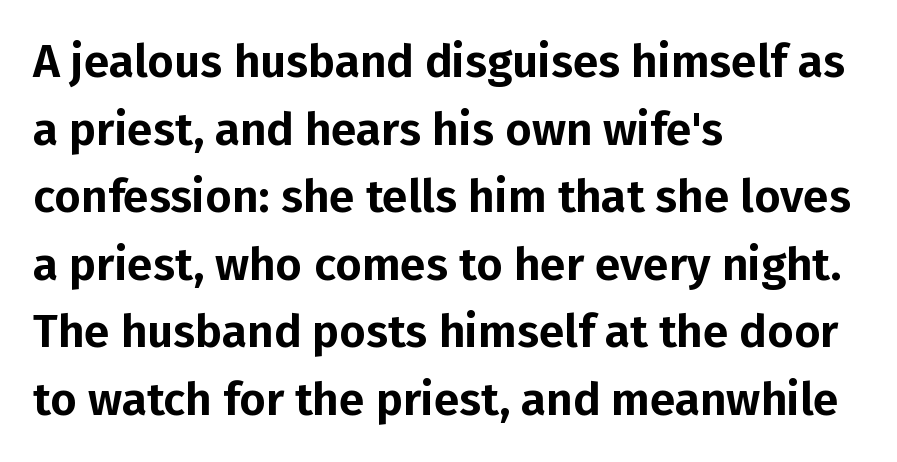
The image shows 46 px sans-serif type, upright; set left-aligned, normal line spacing (1.47x), normal letter spacing, not underlined; low stroke contrast and a medium x-height.
